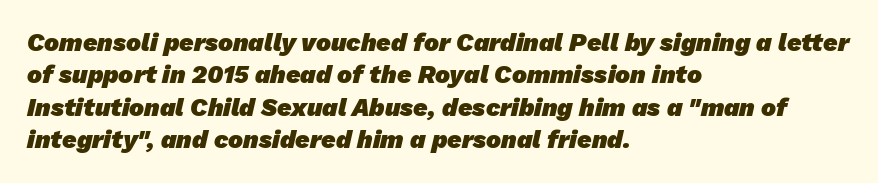
Reading down the column, the eye jumps a familiar distance to each next line. Descenders are the only things crossing below the line. Default kerning and tracking; the words read as compact shapes. Line starts are locked; line ends wander. Does the weight exceed regular? Yes, all the way to bold.
